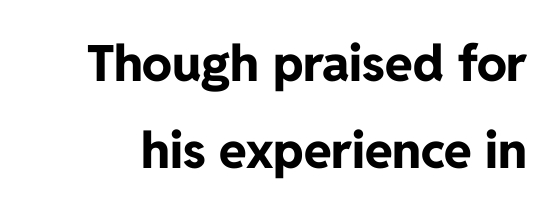
{"serif": "no", "italic": "no", "bold": "yes", "weight": "bold", "width": "normal", "stroke_contrast": "low", "x_height": "medium", "monospaced": "no", "underline": "no", "line_spacing_ratio": 1.74, "letter_spacing": "normal", "letter_spacing_em": 0.0, "glyph_px": 50}
